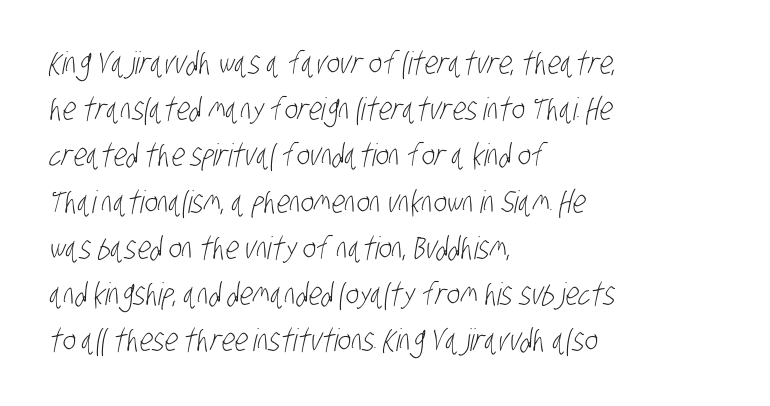
The image shows 31 px light, condensed sans-serif type; set left-aligned, normal line spacing (1.49x), normal letter spacing, not underlined; low stroke contrast and a large x-height.
